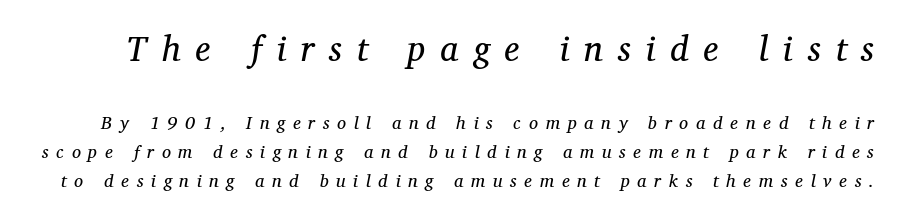
The image shows 35 px regular-weight serif type, italic (leaning right); set normal line spacing (1.62x), unusually wide letter spacing (+0.43 em), not underlined; the first (top) block is 1.94x larger; medium stroke contrast and a medium x-height.
